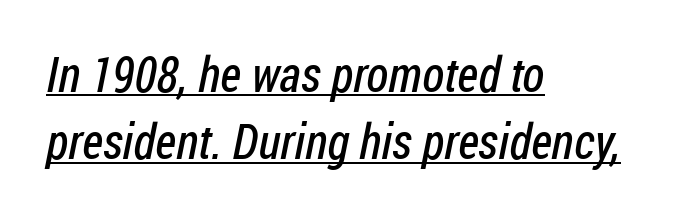
Q: Is the text bold? A: No.
Q: Is the typeface a serif or a sans-serif typeface? A: Sans-serif.
Q: Is the text underlined? A: Yes.
Q: How is the paragraph aligned? A: Left-aligned.
Q: Is the spacing between letters normal or unusually wide? A: Normal.
Q: Is the spacing between lines tight, normal or loose? A: Normal.
Q: Width (condensed, normal, or wide)? A: Condensed.
Q: Stroke contrast? A: Low.
Q: x-height? A: Medium.
Q: Monospaced? A: No.
